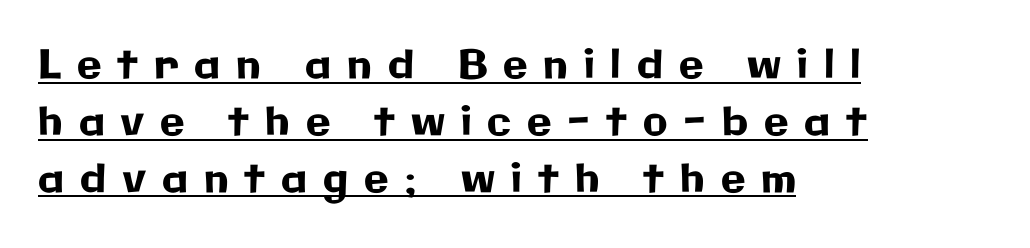
Q: Is the text italic (slanted)? A: No, it is upright.
Q: Is the typeface a serif or a sans-serif typeface? A: Sans-serif.
Q: Is the text underlined? A: Yes.
Q: How is the paragraph aligned? A: Left-aligned.
Q: Is the spacing between letters normal or unusually wide? A: Unusually wide.
Q: Is the spacing between lines tight, normal or loose? A: Normal.
Q: Width (condensed, normal, or wide)? A: Normal.
Q: Stroke contrast? A: Low.
Q: x-height? A: Medium.
Q: Monospaced? A: No.
